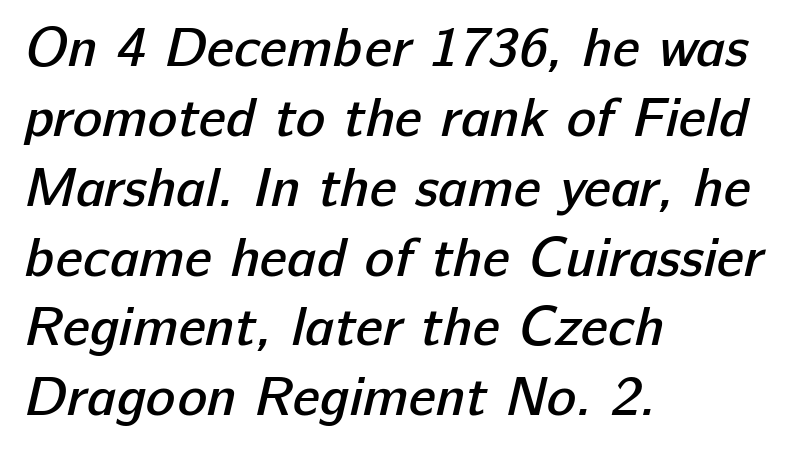
{"serif": "no", "bold": "semi", "weight": "semibold", "width": "normal", "stroke_contrast": "low", "x_height": "medium", "monospaced": "no", "underline": "no", "align": "left", "line_spacing": "normal", "line_spacing_ratio": 1.27, "letter_spacing": "normal", "letter_spacing_em": 0.0, "glyph_px": 55}
